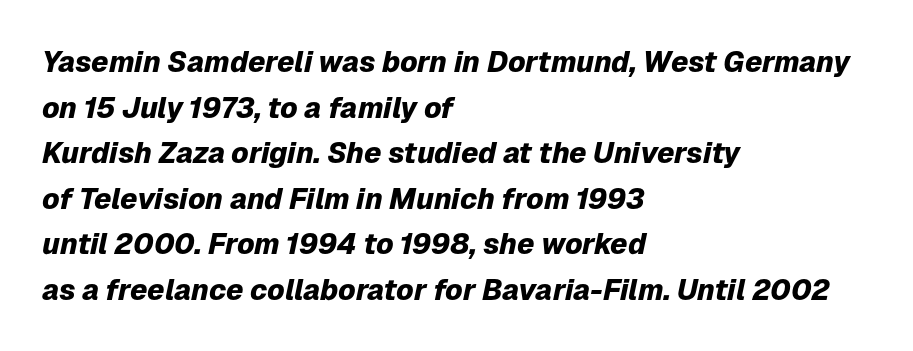
Q: Is the text bold? A: Yes.
Q: Is the text italic (slanted)? A: Yes, it leans right by about 12 degrees.
Q: Is the text underlined? A: No.
Q: How is the paragraph aligned? A: Left-aligned.
Q: Is the spacing between letters normal or unusually wide? A: Normal.
Q: Is the spacing between lines tight, normal or loose? A: Normal.
Q: Width (condensed, normal, or wide)? A: Normal.
Q: Stroke contrast? A: Low.
Q: x-height? A: Medium.
Q: Monospaced? A: No.
